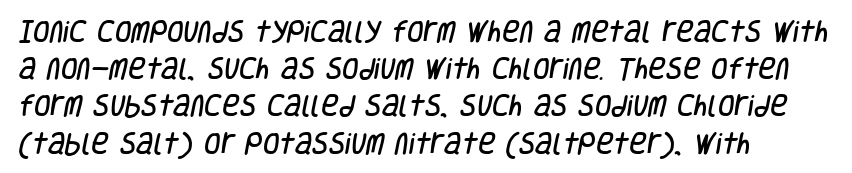
The image shows 24 px text type; set left-aligned, normal line spacing (1.55x), normal letter spacing, not underlined.
